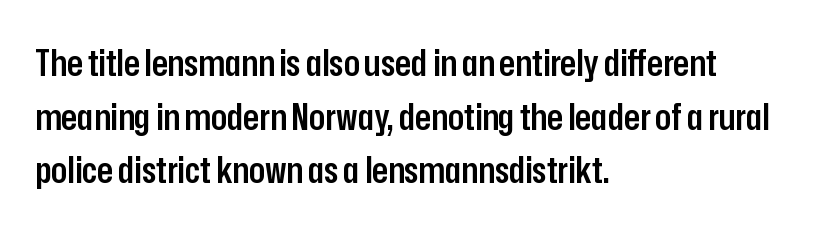
Is the letter spacing exaggerated? No — it looks like the ordinary default. If you drew a line through each stem, it would be perfectly vertical. Does the leading feel generous? No, just average. The specimen omits any rule beneath the text block's lines.
